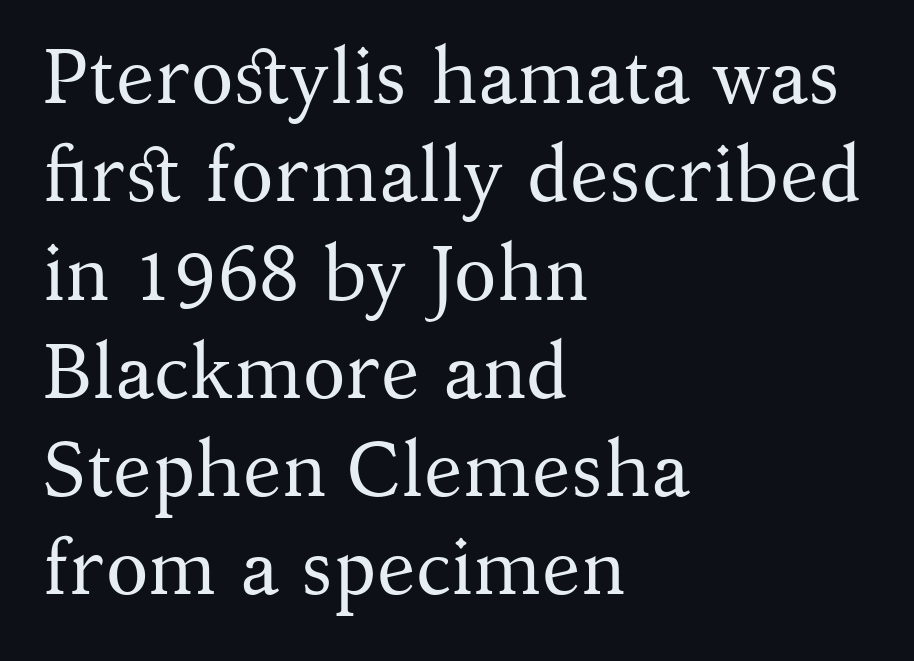
Q: Is the text bold? A: No.
Q: Is the text italic (slanted)? A: No, it is upright.
Q: Is the typeface a serif or a sans-serif typeface? A: Serif.
Q: Is the text underlined? A: No.
Q: How is the paragraph aligned? A: Left-aligned.
Q: Is the spacing between letters normal or unusually wide? A: Normal.
Q: Is the spacing between lines tight, normal or loose? A: Normal.
Q: Width (condensed, normal, or wide)? A: Normal.
Q: Stroke contrast? A: Medium.
Q: x-height? A: Medium.
Q: Monospaced? A: No.
